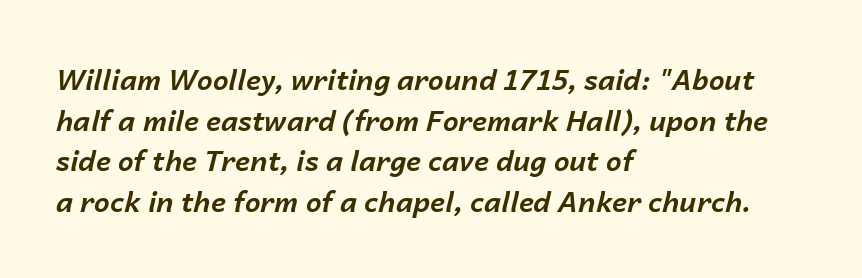
Q: Is the text bold? A: Yes.
Q: Is the text italic (slanted)? A: Yes, it leans right by about 14 degrees.
Q: Is the text underlined? A: No.
Q: How is the paragraph aligned? A: Left-aligned.
Q: Is the spacing between letters normal or unusually wide? A: Normal.
Q: Is the spacing between lines tight, normal or loose? A: Normal.
Q: Width (condensed, normal, or wide)? A: Normal.
Q: Stroke contrast? A: Low.
Q: x-height? A: Medium.
Q: Monospaced? A: No.
